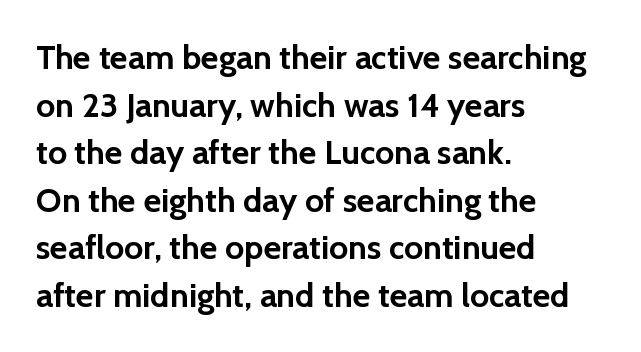
The image shows 34 px semibold sans-serif type, upright; set left-aligned, normal line spacing (1.4x), normal letter spacing, not underlined; a medium x-height.
